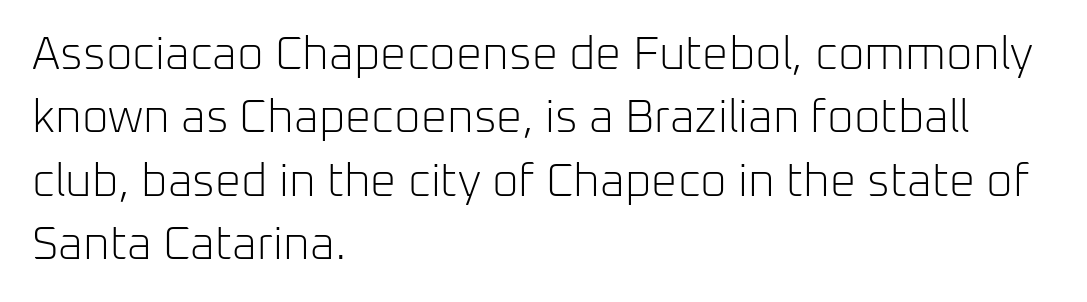
Q: Is the text bold? A: No.
Q: Is the text italic (slanted)? A: No, it is upright.
Q: Is the typeface a serif or a sans-serif typeface? A: Sans-serif.
Q: Is the text underlined? A: No.
Q: How is the paragraph aligned? A: Left-aligned.
Q: Is the spacing between letters normal or unusually wide? A: Normal.
Q: Is the spacing between lines tight, normal or loose? A: Normal.
Q: Width (condensed, normal, or wide)? A: Normal.
Q: Stroke contrast? A: Low.
Q: x-height? A: Medium.
Q: Monospaced? A: No.
